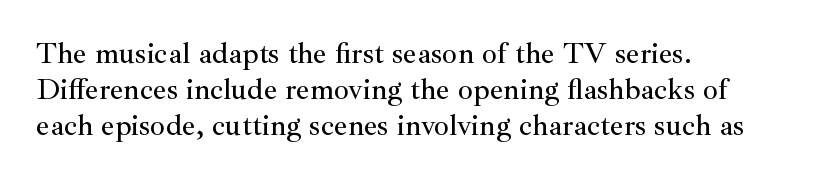
{"serif": "yes", "italic": "no", "width": "normal", "stroke_contrast": "medium", "x_height": "small", "monospaced": "no", "underline": "no", "align": "left", "line_spacing_ratio": 1.2, "letter_spacing": "normal", "letter_spacing_em": 0.0, "glyph_px": 30}
